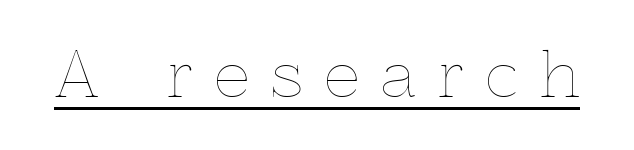
Q: Is the text bold? A: No.
Q: Is the text italic (slanted)? A: No, it is upright.
Q: Is the text underlined? A: Yes.
Q: Is the spacing between letters normal or unusually wide? A: Unusually wide.
Q: Width (condensed, normal, or wide)? A: Normal.
Q: x-height? A: Medium.
Q: Monospaced? A: No.
